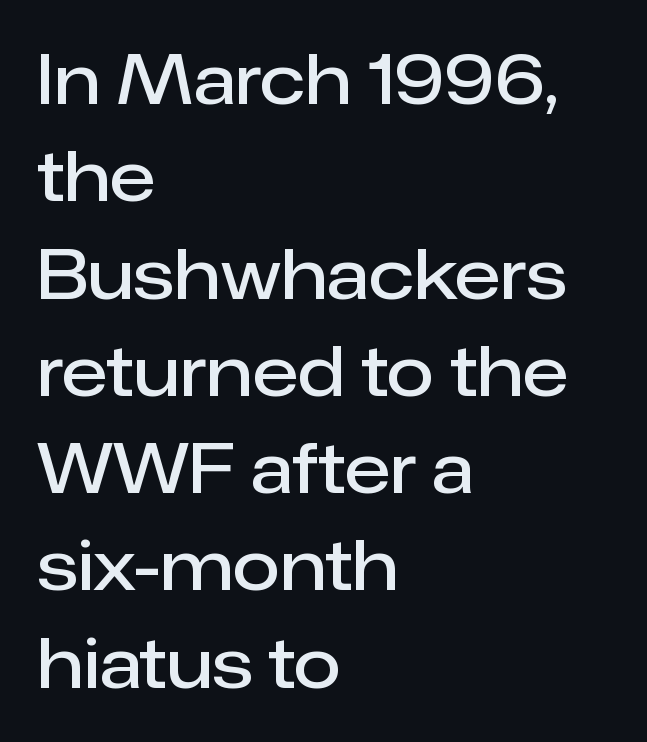
The image shows 69 px semibold sans-serif type, upright; set left-aligned, normal line spacing (1.41x), normal letter spacing, not underlined; low stroke contrast and a medium x-height.
